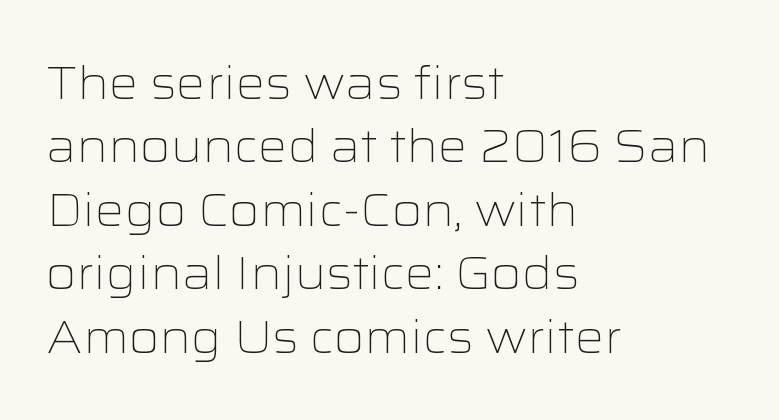
Q: Is the text bold? A: No.
Q: Is the text italic (slanted)? A: No, it is upright.
Q: Is the typeface a serif or a sans-serif typeface? A: Sans-serif.
Q: Is the text underlined? A: No.
Q: How is the paragraph aligned? A: Left-aligned.
Q: Is the spacing between letters normal or unusually wide? A: Normal.
Q: Is the spacing between lines tight, normal or loose? A: Normal.
Q: Width (condensed, normal, or wide)? A: Wide.
Q: Stroke contrast? A: Low.
Q: x-height? A: Medium.
Q: Monospaced? A: No.
